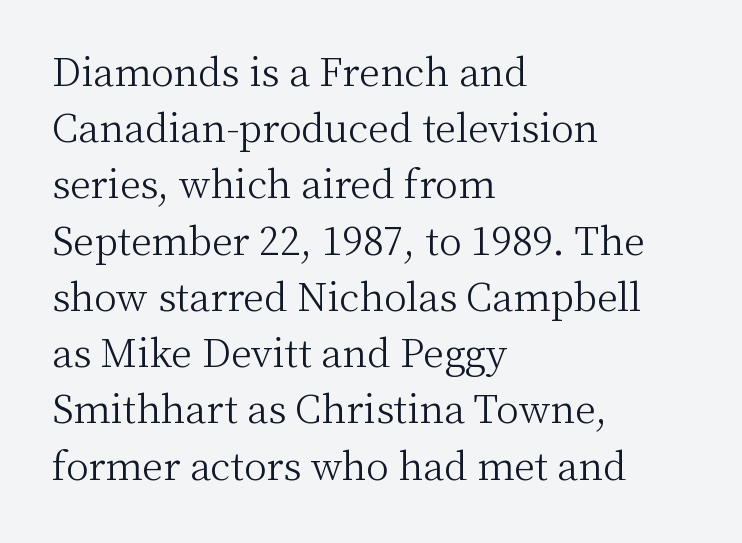
{"serif": "yes", "italic": "no", "bold": "no", "weight": "light", "width": "normal", "stroke_contrast": "medium", "x_height": "medium", "monospaced": "no", "underline": "no", "align": "left", "line_spacing": "normal", "line_spacing_ratio": 1.48, "letter_spacing": "normal", "letter_spacing_em": 0.0, "glyph_px": 38}
